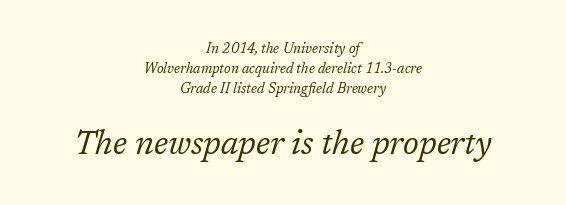
{"serif": "yes", "italic": "yes", "lean": "right", "slant_degrees": 17, "bold": "no", "weight": "regular", "width": "normal", "stroke_contrast": "low", "x_height": "medium", "monospaced": "no", "underline": "no", "align": "center", "line_spacing": "normal", "line_spacing_ratio": 1.44, "letter_spacing": "normal", "letter_spacing_em": 0.0, "larger_block": "second", "size_ratio": 2.36, "glyph_px": 33}
